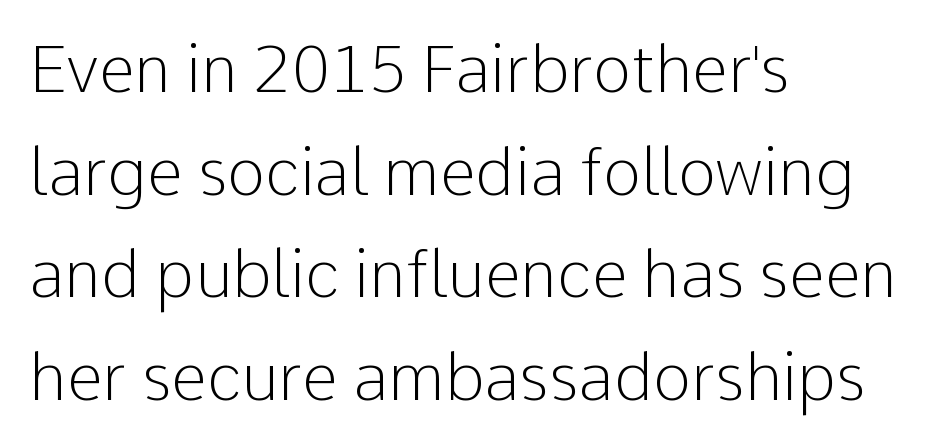
Letter spacing: default. When letters stand straight like this, we call the style roman or upright. Regarding serifs, this sample does without them. Spacing verdict: proportional, widths tailored to each character. Does the copy run flush right? No — it runs flush left.
